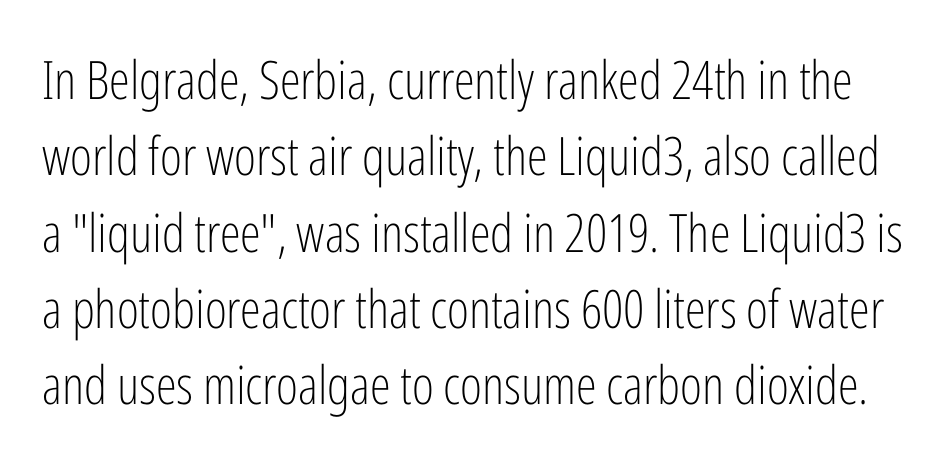
Characters remain perfectly vertical along every line. Decoration check: the copy has no underline. A typesetter would call this proportional, since set widths differ per character. This reads as an unemphasized weight, regular at the heaviest. The block of text has a typical density, with ordinary space between rows.
